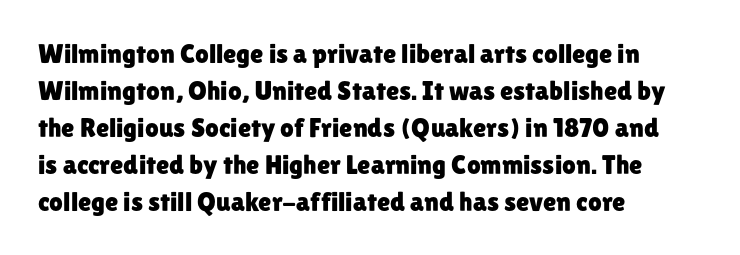
Q: Is the text italic (slanted)? A: No, it is upright.
Q: Is the text underlined? A: No.
Q: How is the paragraph aligned? A: Left-aligned.
Q: Is the spacing between letters normal or unusually wide? A: Normal.
Q: Is the spacing between lines tight, normal or loose? A: Normal.
